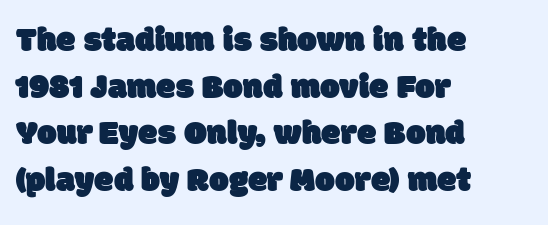
{"serif": "no", "width": "normal", "stroke_contrast": "low", "x_height": "large", "monospaced": "no", "underline": "no", "align": "left", "line_spacing": "normal", "line_spacing_ratio": 1.33, "letter_spacing": "normal", "letter_spacing_em": 0.0, "glyph_px": 35}
